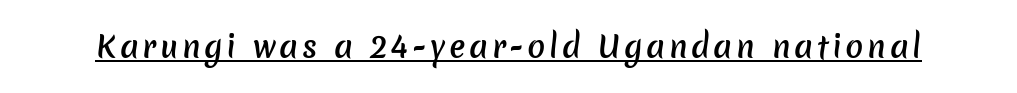
Q: Is the text bold? A: Semi-bold.
Q: Is the typeface a serif or a sans-serif typeface? A: Sans-serif.
Q: Is the text underlined? A: Yes.
Q: Width (condensed, normal, or wide)? A: Normal.
Q: Stroke contrast? A: Low.
Q: x-height? A: Medium.
Q: Monospaced? A: No.
